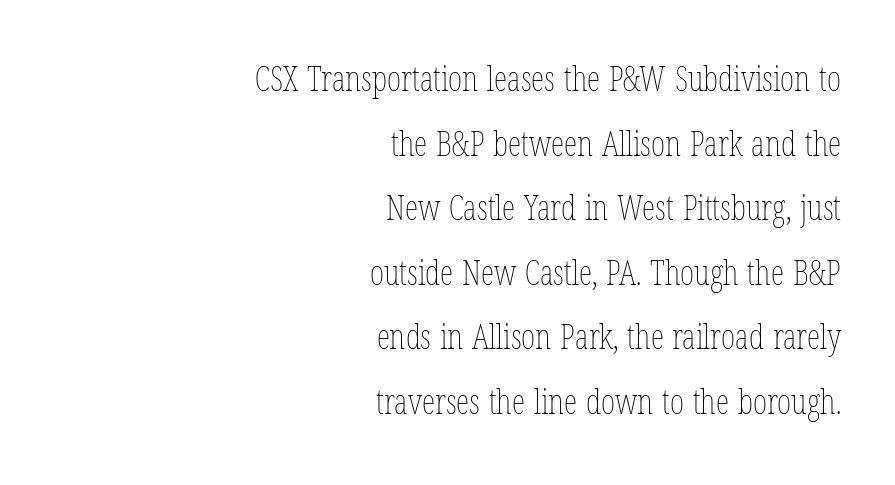
Q: Is the text bold? A: No.
Q: Is the text italic (slanted)? A: No, it is upright.
Q: Is the text underlined? A: No.
Q: How is the paragraph aligned? A: Right-aligned.
Q: Is the spacing between letters normal or unusually wide? A: Normal.
Q: Is the spacing between lines tight, normal or loose? A: Loose.
Q: Width (condensed, normal, or wide)? A: Condensed.
Q: Stroke contrast? A: Low.
Q: x-height? A: Medium.
Q: Monospaced? A: No.
